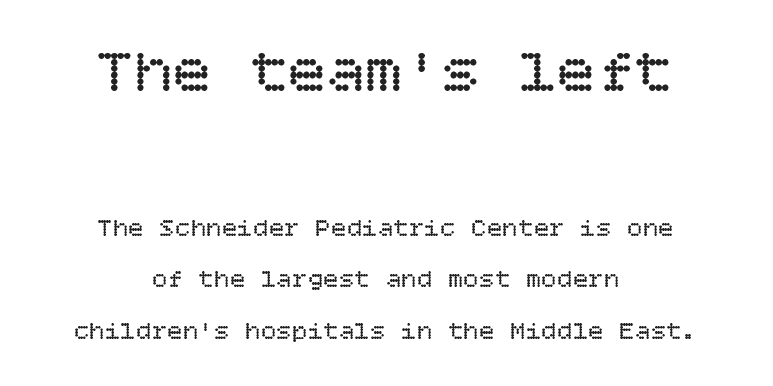
Q: Is the text bold? A: No.
Q: Is the text italic (slanted)? A: No, it is upright.
Q: Is the text underlined? A: No.
Q: How is the paragraph aligned? A: Centered.
Q: Is the spacing between letters normal or unusually wide? A: Normal.
Q: Is the spacing between lines tight, normal or loose? A: Loose.
Q: Which block of text is set in a larger size, the first (top) or the second (bottom)? A: The first (top) one.
Q: Width (condensed, normal, or wide)? A: Normal.
Q: Stroke contrast? A: Low.
Q: x-height? A: Large.
